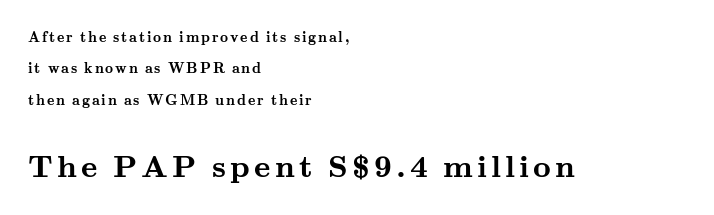
The image shows 31 px semibold, wide serif type, upright; set left-aligned, loose line spacing (2.25x), not underlined; the second (bottom) block is 2.21x larger; medium stroke contrast and a small x-height.
